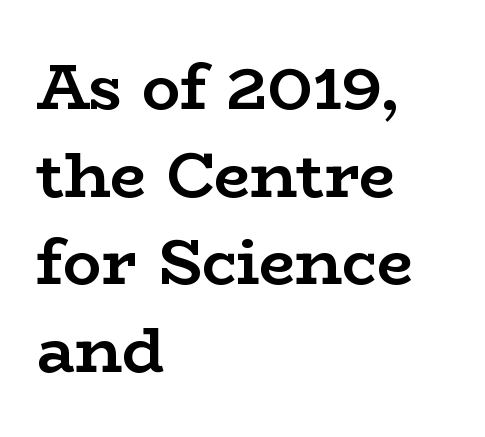
{"serif": "yes", "italic": "no", "bold": "yes", "weight": "semibold", "width": "wide", "stroke_contrast": "low", "x_height": "medium", "monospaced": "no", "underline": "no", "align": "left", "line_spacing": "normal", "line_spacing_ratio": 1.37, "letter_spacing": "normal", "letter_spacing_em": 0.0, "glyph_px": 64}
